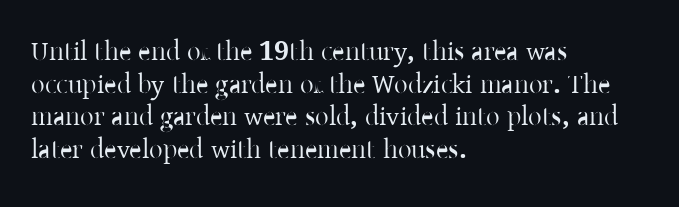
{"italic": "no", "underline": "no", "align": "left", "line_spacing_ratio": 1.21, "letter_spacing": "normal", "letter_spacing_em": 0.0, "glyph_px": 27}
